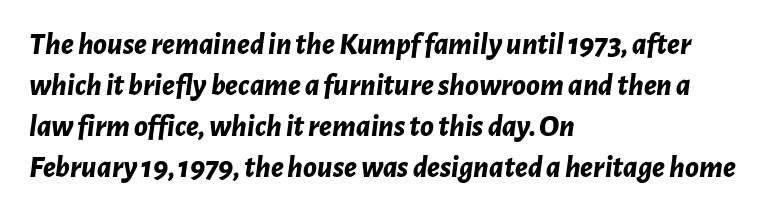
No extra tracking has been applied to these lines. Has an underline been added? It has not. Characters are canted at an angle relative to the baseline's perpendicular. Spacing verdict: proportional, widths tailored to each character.
